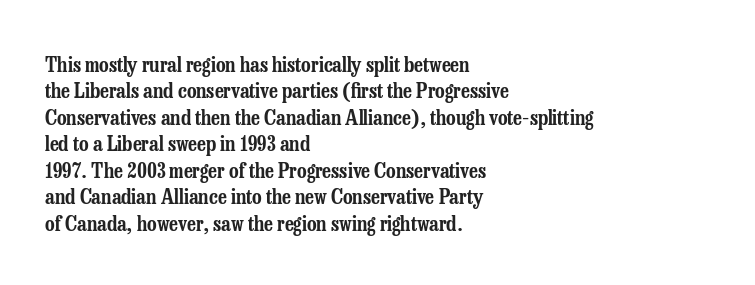
Is there much room between lines? A standard amount, neither cramped nor airy. The line texture is even and compact thanks to regular tracking. In terms of posture, this sample is upright. The paragraph has a hard left edge and a soft right edge. The strip under each line holds only bare page.
